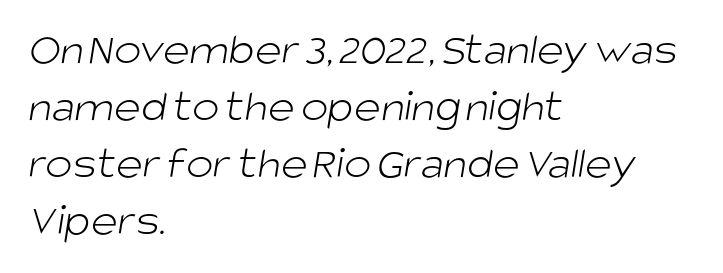
Q: Is the text bold? A: No.
Q: Is the typeface a serif or a sans-serif typeface? A: Sans-serif.
Q: Is the text underlined? A: No.
Q: How is the paragraph aligned? A: Left-aligned.
Q: Is the spacing between letters normal or unusually wide? A: Normal.
Q: Width (condensed, normal, or wide)? A: Normal.
Q: Stroke contrast? A: Low.
Q: x-height? A: Large.
Q: Monospaced? A: No.
